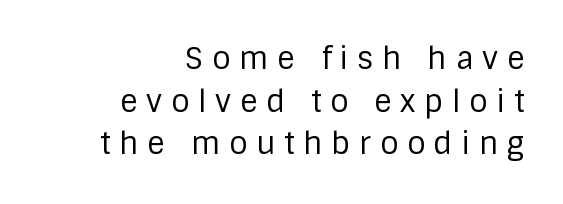
The image shows 30 px regular-weight sans-serif type, upright; set right-aligned, normal line spacing (1.42x), unusually wide letter spacing (+0.29 em), not underlined; low stroke contrast and a large x-height.
